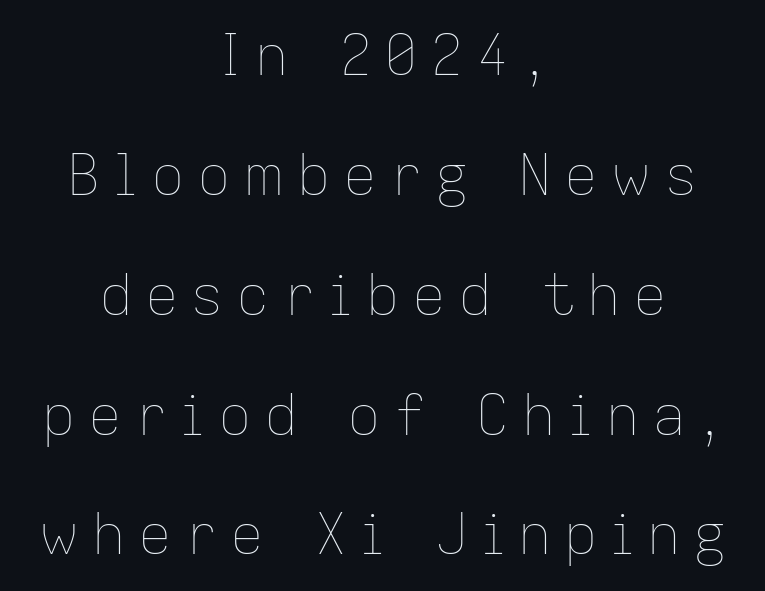
{"italic": "no", "bold": "no", "weight": "thin", "width": "normal", "stroke_contrast": "low", "x_height": "medium", "monospaced": "no", "underline": "no", "align": "center", "line_spacing": "loose", "line_spacing_ratio": 2.14, "letter_spacing": "wide", "letter_spacing_em": 0.22, "glyph_px": 56}
